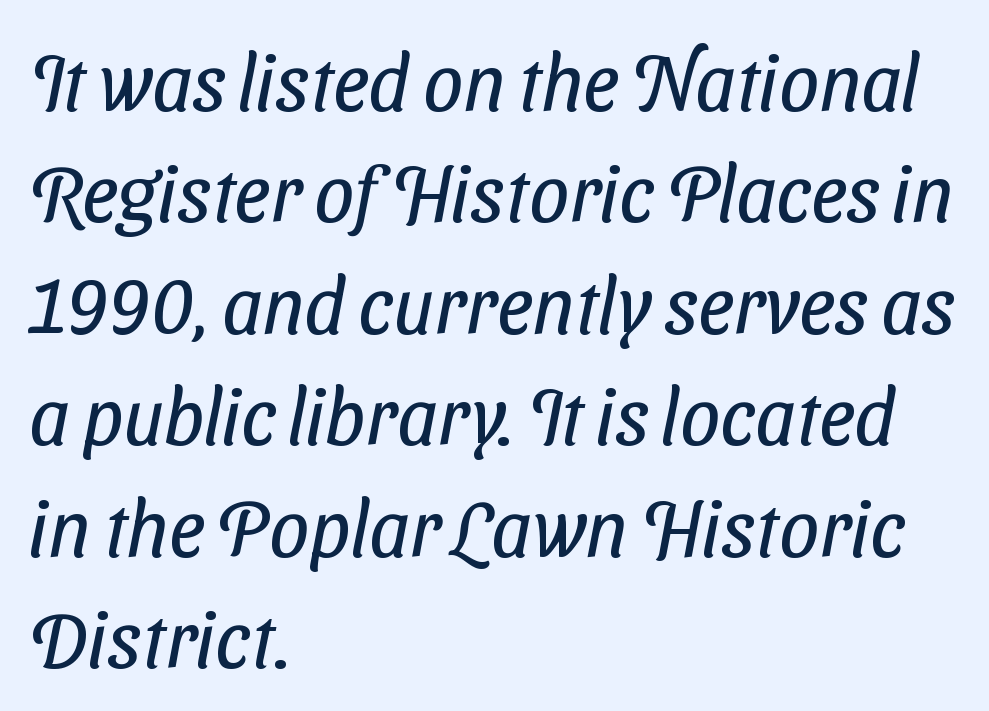
The glyphs in this specimen are sans serif. Compared with typical paragraphs, the rows here are spaced about the same. The cut favours lightness, reaching ordinary text weight at its darkest. A clean baseline with only descenders dipping below it.
